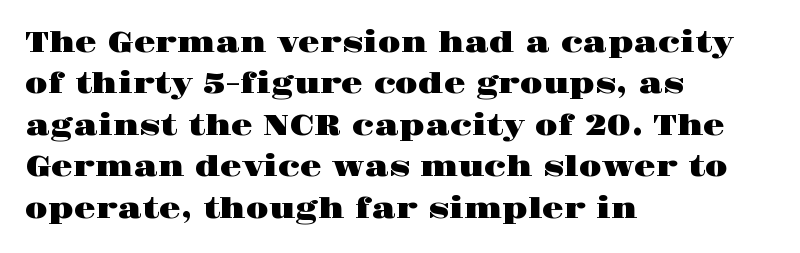
{"serif": "yes", "italic": "no", "width": "wide", "stroke_contrast": "high", "x_height": "large", "monospaced": "no", "underline": "no", "align": "left", "line_spacing": "normal", "line_spacing_ratio": 1.48, "letter_spacing": "normal", "letter_spacing_em": 0.0, "glyph_px": 28}
